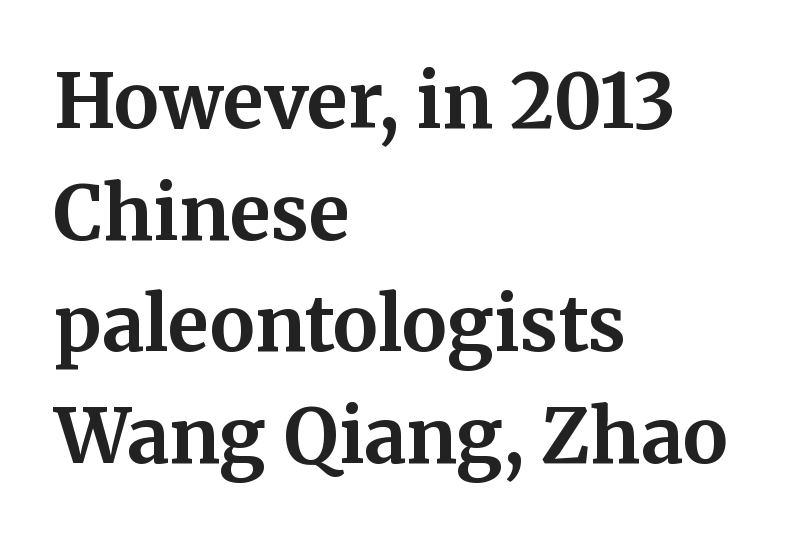
Q: Is the text bold? A: Yes.
Q: Is the text italic (slanted)? A: No, it is upright.
Q: Is the typeface a serif or a sans-serif typeface? A: Serif.
Q: Is the text underlined? A: No.
Q: How is the paragraph aligned? A: Left-aligned.
Q: Is the spacing between letters normal or unusually wide? A: Normal.
Q: Is the spacing between lines tight, normal or loose? A: Normal.
Q: Width (condensed, normal, or wide)? A: Normal.
Q: Stroke contrast? A: Medium.
Q: x-height? A: Medium.
Q: Monospaced? A: No.
